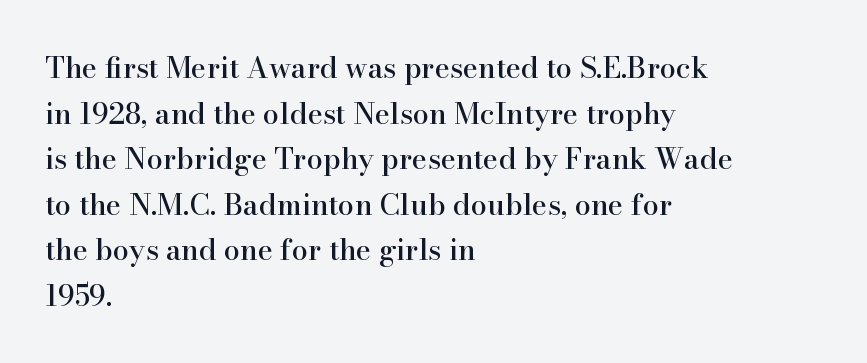
These lines were composed using upright roman letters. The ragged edge is on the right, which tells us the setting is flush left. Summary of vertical rhythm: regular, with standard interline spacing. Unlike a clean sans, this face finishes its strokes with serifs. The area under the type is left untouched.
